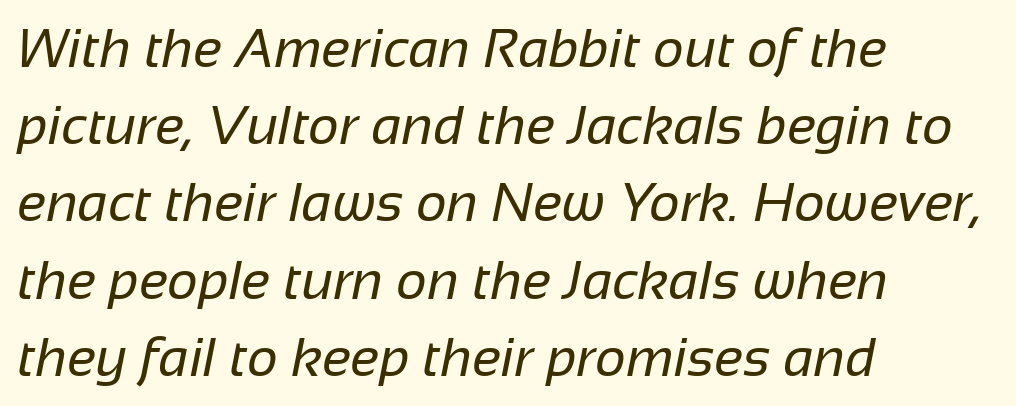
Q: Is the text bold? A: No.
Q: Is the typeface a serif or a sans-serif typeface? A: Sans-serif.
Q: Is the text underlined? A: No.
Q: How is the paragraph aligned? A: Left-aligned.
Q: Is the spacing between letters normal or unusually wide? A: Normal.
Q: Is the spacing between lines tight, normal or loose? A: Normal.
Q: Width (condensed, normal, or wide)? A: Normal.
Q: Stroke contrast? A: Low.
Q: x-height? A: Medium.
Q: Monospaced? A: No.
